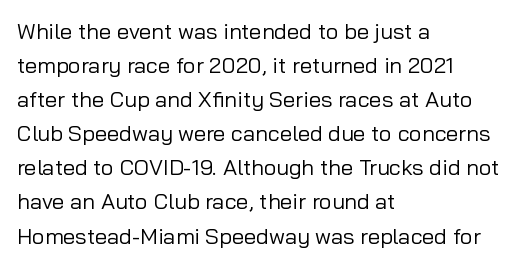
The image shows 22 px text type, upright; set left-aligned, normal line spacing (1.55x), normal letter spacing, not underlined.
